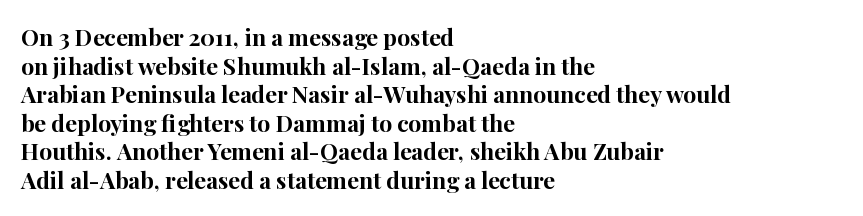
Q: Is the text bold? A: Yes.
Q: Is the text italic (slanted)? A: No, it is upright.
Q: Is the text underlined? A: No.
Q: How is the paragraph aligned? A: Left-aligned.
Q: Is the spacing between letters normal or unusually wide? A: Normal.
